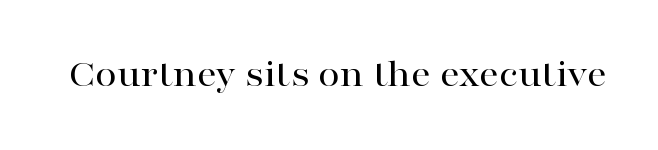
Q: Is the text italic (slanted)? A: No, it is upright.
Q: Is the typeface a serif or a sans-serif typeface? A: Serif.
Q: Is the text underlined? A: No.
Q: Is the spacing between letters normal or unusually wide? A: Normal.
Q: Width (condensed, normal, or wide)? A: Wide.
Q: Stroke contrast? A: High.
Q: x-height? A: Medium.
Q: Monospaced? A: No.
